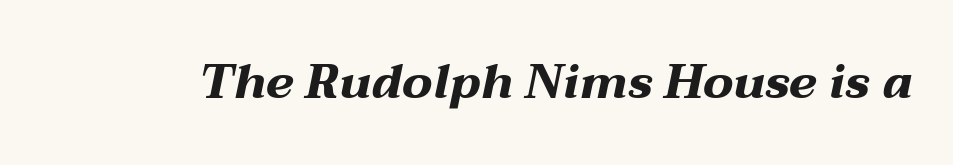
The image shows 48 px bold, wide type, italic (leaning right); set normal letter spacing, not underlined; medium stroke contrast and a medium x-height.
